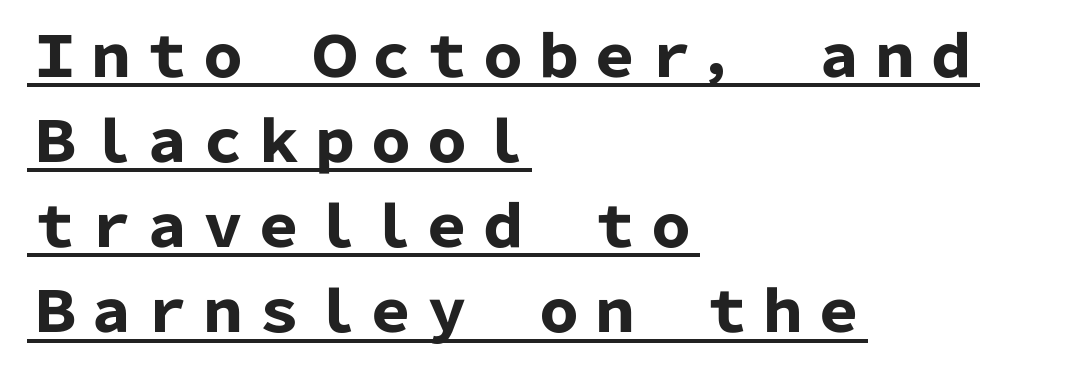
Q: Is the text bold? A: Yes.
Q: Is the text italic (slanted)? A: No, it is upright.
Q: Is the typeface a serif or a sans-serif typeface? A: Sans-serif.
Q: Is the text underlined? A: Yes.
Q: How is the paragraph aligned? A: Left-aligned.
Q: Is the spacing between letters normal or unusually wide? A: Normal.
Q: Is the spacing between lines tight, normal or loose? A: Normal.
Q: Width (condensed, normal, or wide)? A: Normal.
Q: Stroke contrast? A: Low.
Q: x-height? A: Medium.
Q: Monospaced? A: No.
